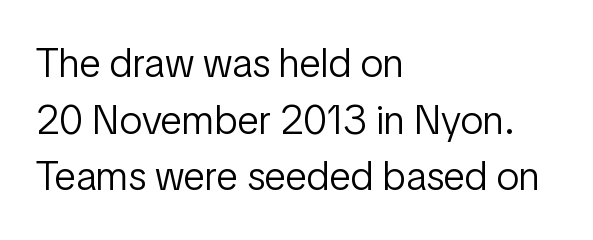
The image shows 41 px light, condensed sans-serif type, upright; set left-aligned, normal line spacing (1.38x), normal letter spacing, not underlined; low stroke contrast and a medium x-height.
